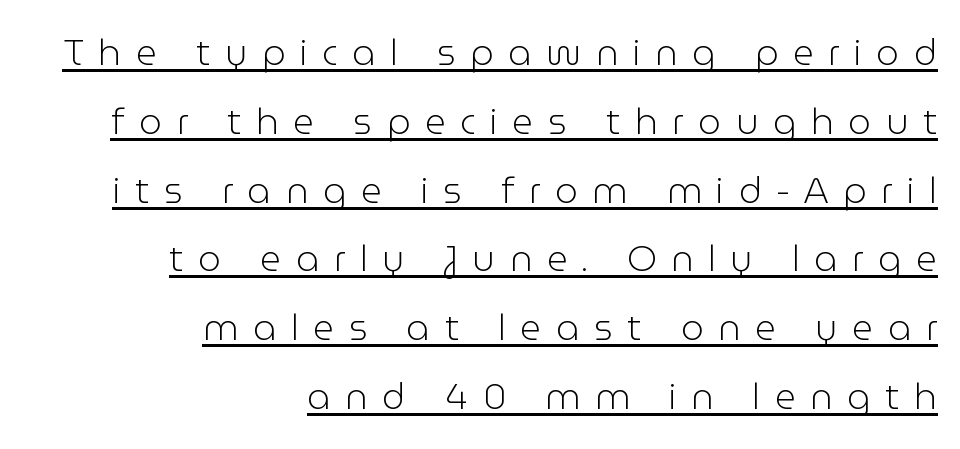
Q: Is the text bold? A: No.
Q: Is the text italic (slanted)? A: No, it is upright.
Q: Is the typeface a serif or a sans-serif typeface? A: Sans-serif.
Q: Is the text underlined? A: Yes.
Q: How is the paragraph aligned? A: Right-aligned.
Q: Is the spacing between letters normal or unusually wide? A: Unusually wide.
Q: Is the spacing between lines tight, normal or loose? A: Loose.
Q: Width (condensed, normal, or wide)? A: Normal.
Q: Stroke contrast? A: Low.
Q: x-height? A: Medium.
Q: Monospaced? A: No.
